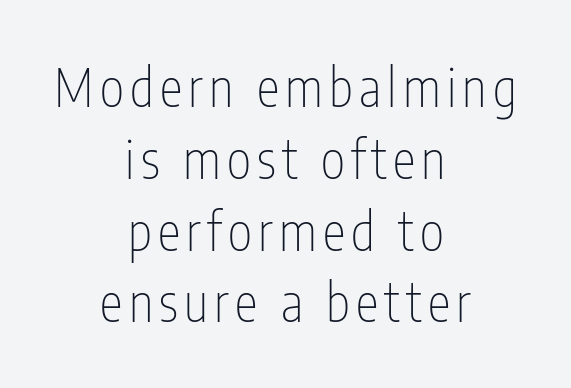
Regular leading. Anything drawn beneath the words? Only blank space. Spacing verdict: proportional, widths tailored to each character. One-word summary of the alignment: center. Tall strokes in this sample are plumb rather than angled. The designer went with a sans here, leaving each stem footless.
